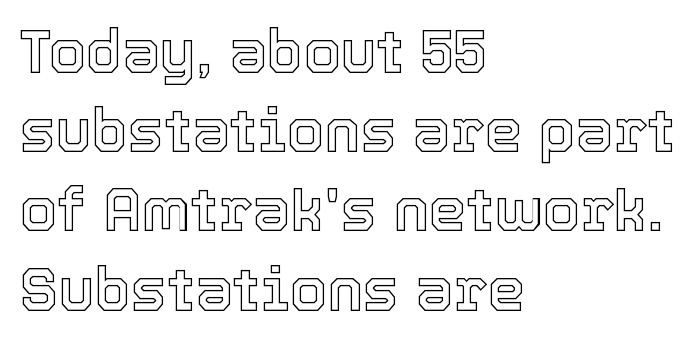
Alignment: flush left. Tracking here is standard; glyphs follow each other at the usual distance. Unlike italic type, these characters show no tilt at all. Any mark beneath the type? The region is blank. Is there much room between lines? A standard amount, neither cramped nor airy.
